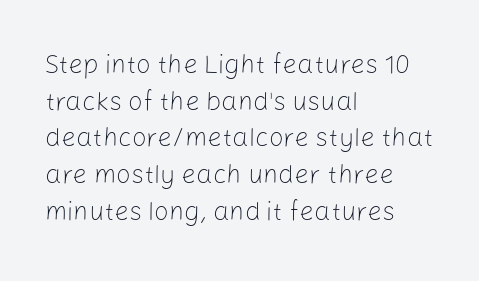
Q: Is the text bold? A: No.
Q: Is the text italic (slanted)? A: No, it is upright.
Q: Is the text underlined? A: No.
Q: How is the paragraph aligned? A: Left-aligned.
Q: Is the spacing between letters normal or unusually wide? A: Normal.
Q: Is the spacing between lines tight, normal or loose? A: Normal.
